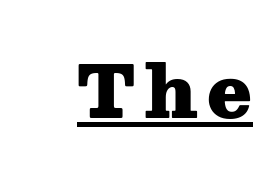
{"serif": "yes", "italic": "no", "bold": "yes", "weight": "heavy", "width": "wide", "stroke_contrast": "medium", "x_height": "medium", "monospaced": "no", "underline": "yes", "glyph_px": 72}
